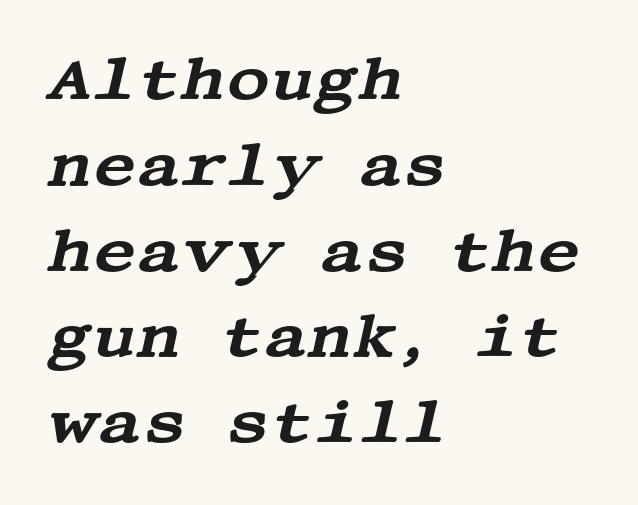
Q: Is the text italic (slanted)? A: Yes, it leans right by about 13 degrees.
Q: Is the typeface a serif or a sans-serif typeface? A: Serif.
Q: Is the text underlined? A: No.
Q: How is the paragraph aligned? A: Left-aligned.
Q: Is the spacing between letters normal or unusually wide? A: Normal.
Q: Is the spacing between lines tight, normal or loose? A: Normal.
Q: Width (condensed, normal, or wide)? A: Wide.
Q: Stroke contrast? A: Medium.
Q: x-height? A: Large.
